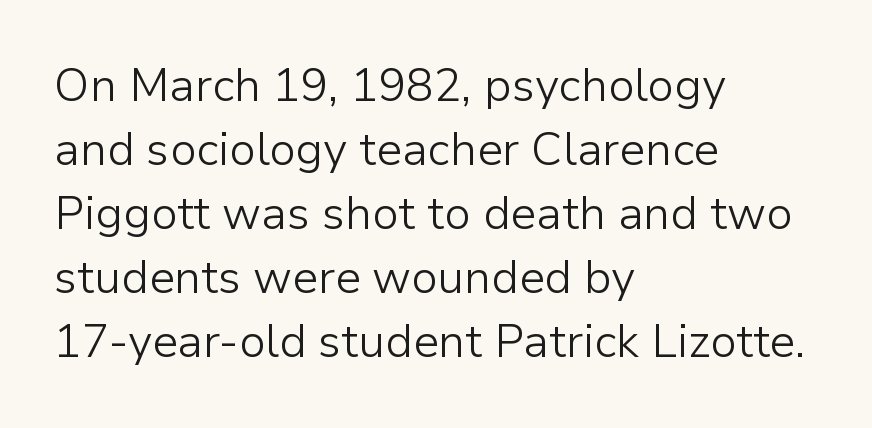
Typeset ragged right — the left edge is the straight one. Is this a fixed-width face? No — the glyphs have proportional, varying widths. Just letters on the line, the space beneath them empty. One glance says typical: line gaps are just what's usual. The rendering shows plain stroke endings on the letterforms — a sans-serif design.
